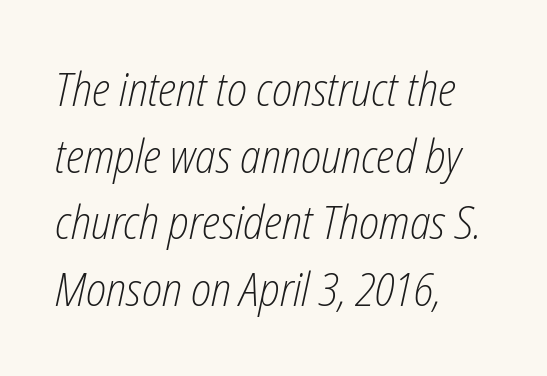
{"italic": "yes", "lean": "right", "slant_degrees": 12, "bold": "no", "weight": "light", "width": "condensed", "stroke_contrast": "low", "x_height": "medium", "monospaced": "no", "underline": "no", "align": "left", "line_spacing": "normal", "line_spacing_ratio": 1.42, "letter_spacing": "normal", "letter_spacing_em": 0.0, "glyph_px": 47}
